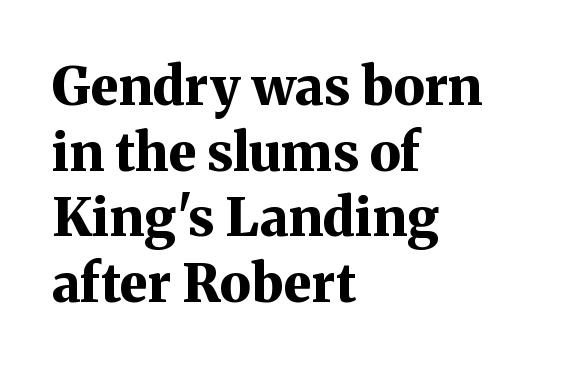
You'd pick this weight for a headline — it's a proper bold. Looks like regular typesetting: each glyph gets only the width it needs. The text was rendered using a seriffed face with decorative stroke endings. If you drew a line through each stem, it would be perfectly vertical. Horizontal alignment here is leftward, the default for most running prose.
